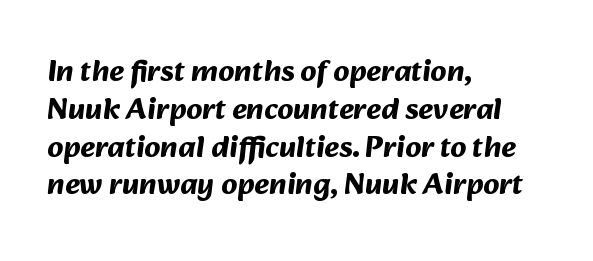
{"serif": "no", "bold": "yes", "weight": "bold", "width": "normal", "stroke_contrast": "medium", "x_height": "medium", "monospaced": "no", "underline": "no", "align": "left", "line_spacing_ratio": 1.22, "letter_spacing": "normal", "letter_spacing_em": 0.0, "glyph_px": 31}
